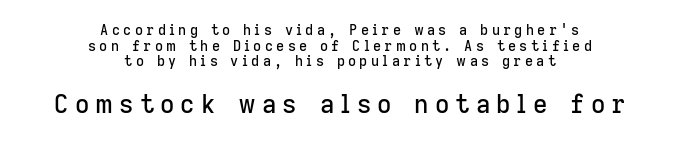
{"italic": "no", "underline": "no", "align": "center", "line_spacing": "tight", "line_spacing_ratio": 1.12, "letter_spacing": "wide", "letter_spacing_em": 0.24, "larger_block": "second", "size_ratio": 1.79, "glyph_px": 25}
